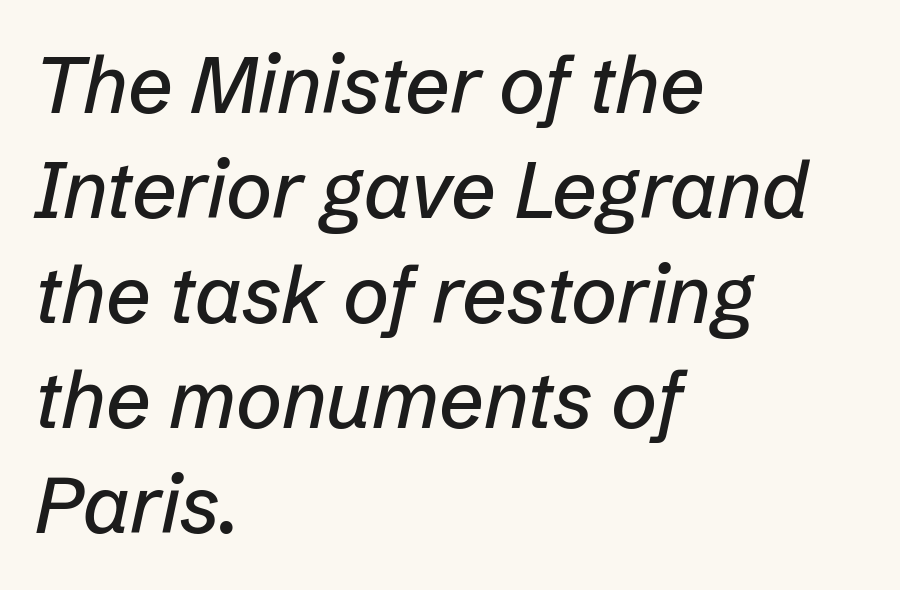
{"italic": "yes", "lean": "right", "slant_degrees": 12, "width": "normal", "stroke_contrast": "low", "x_height": "medium", "monospaced": "no", "underline": "no", "align": "left", "line_spacing": "normal", "line_spacing_ratio": 1.33, "letter_spacing": "normal", "letter_spacing_em": 0.0, "glyph_px": 79}
